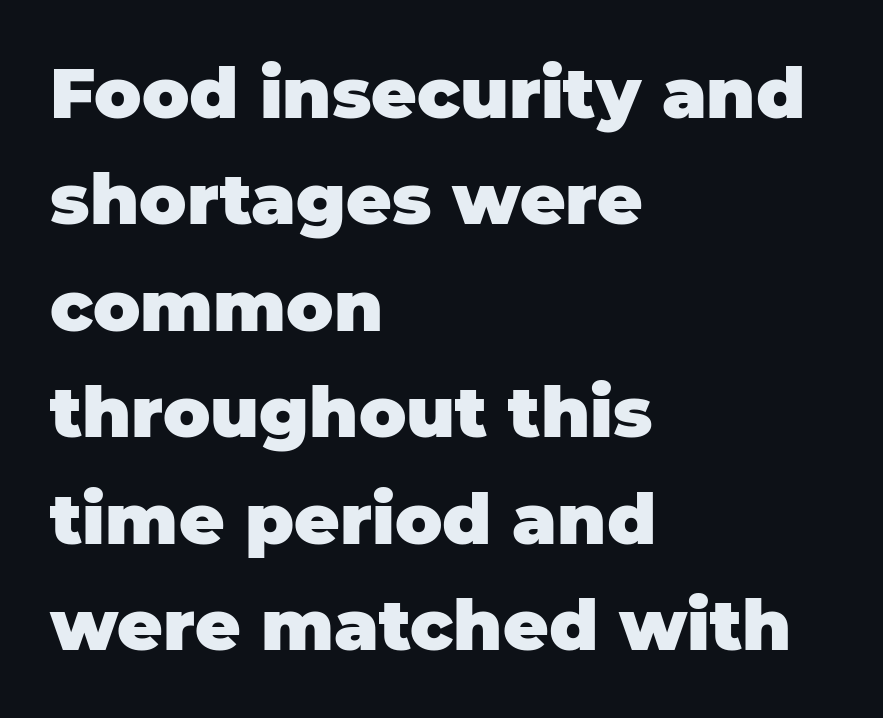
Q: Is the text bold? A: Yes.
Q: Is the text italic (slanted)? A: No, it is upright.
Q: Is the typeface a serif or a sans-serif typeface? A: Sans-serif.
Q: Is the text underlined? A: No.
Q: How is the paragraph aligned? A: Left-aligned.
Q: Is the spacing between letters normal or unusually wide? A: Normal.
Q: Is the spacing between lines tight, normal or loose? A: Normal.
Q: Width (condensed, normal, or wide)? A: Normal.
Q: Stroke contrast? A: Low.
Q: x-height? A: Large.
Q: Monospaced? A: No.
